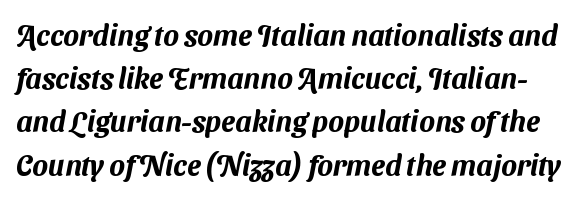
Varying glyph widths throughout — classic text-font behaviour. Students, observe: this is what conventionally led text looks like. Letters rest on an invisible, unmarked baseline. The type is set solid horizontally, with unmodified tracking.
